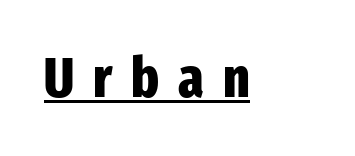
Q: Is the text bold? A: Yes.
Q: Is the text italic (slanted)? A: No, it is upright.
Q: Is the typeface a serif or a sans-serif typeface? A: Sans-serif.
Q: Is the text underlined? A: Yes.
Q: Is the spacing between letters normal or unusually wide? A: Unusually wide.
Q: Width (condensed, normal, or wide)? A: Condensed.
Q: Stroke contrast? A: Low.
Q: x-height? A: Medium.
Q: Monospaced? A: No.
